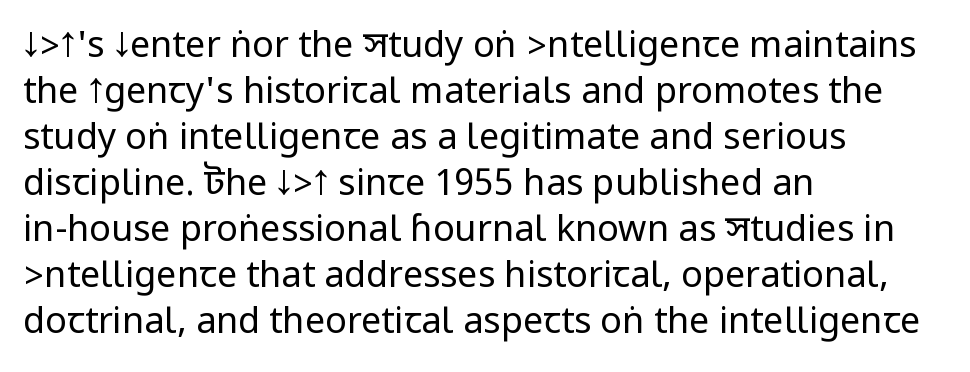
You can tell from the bare stems that sans-serif type was used. The cut favours lightness, reaching ordinary text weight at its darkest. Unmarked baselines from the first word to the last. Tracking here is standard; glyphs follow each other at the usual distance. The letters stand upright; this is a roman face. The designer left line spacing at the default.
